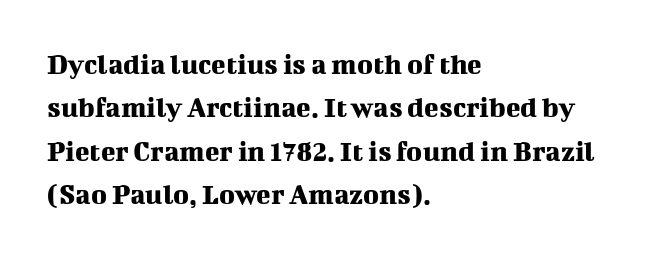
{"serif": "yes", "italic": "no", "width": "normal", "stroke_contrast": "medium", "x_height": "medium", "monospaced": "no", "underline": "no", "align": "left", "line_spacing": "normal", "line_spacing_ratio": 1.45, "letter_spacing": "normal", "letter_spacing_em": 0.0, "glyph_px": 30}
